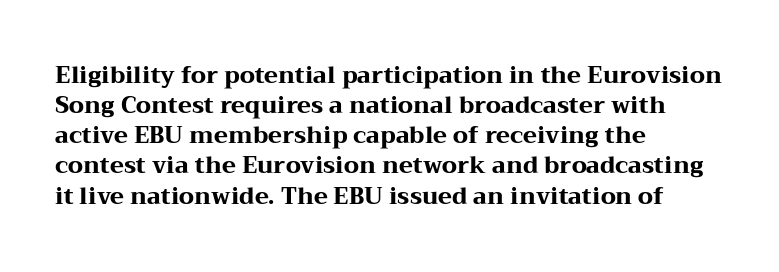
{"italic": "no", "bold": "yes", "underline": "no", "align": "left", "line_spacing": "normal", "line_spacing_ratio": 1.31, "letter_spacing": "normal", "letter_spacing_em": 0.0, "glyph_px": 23}
